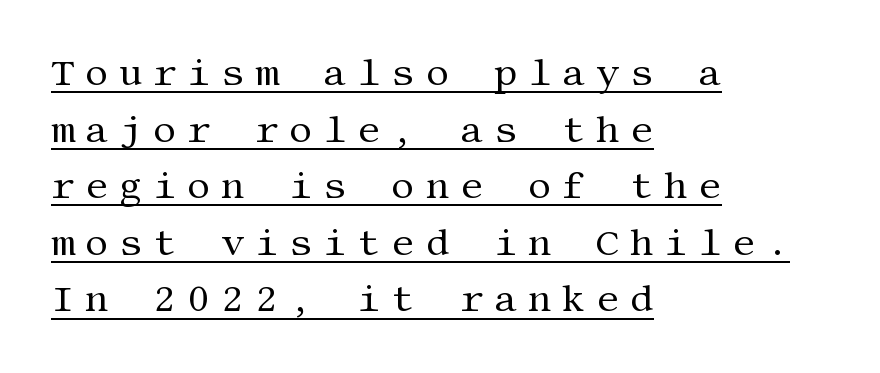
{"serif": "yes", "italic": "no", "bold": "no", "weight": "regular", "width": "normal", "stroke_contrast": "medium", "x_height": "large", "underline": "yes", "align": "left", "line_spacing": "normal", "line_spacing_ratio": 1.53, "letter_spacing": "wide", "letter_spacing_em": 0.28, "glyph_px": 37}
